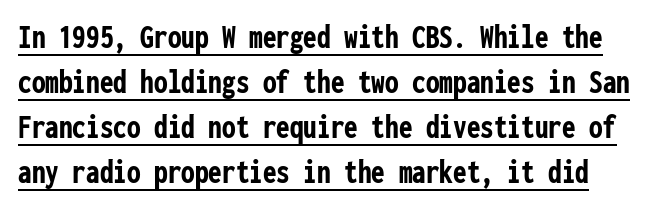
{"serif": "no", "italic": "no", "bold": "yes", "weight": "semibold", "width": "condensed", "stroke_contrast": "low", "x_height": "medium", "monospaced": "yes", "underline": "yes", "line_spacing": "normal", "line_spacing_ratio": 1.32, "letter_spacing": "normal", "letter_spacing_em": 0.0, "glyph_px": 34}
